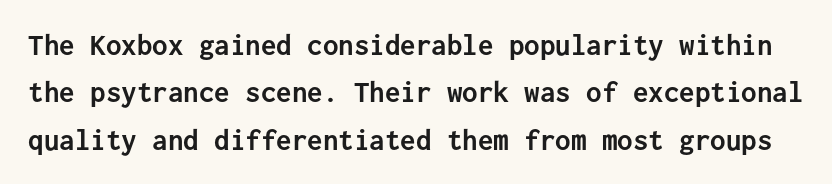
Summary of weight: heavy, a full bold. Descenders hang freely into open space. The face used here is monospaced, like something from a code editor. No italicization has been applied; the sample stays upright.
